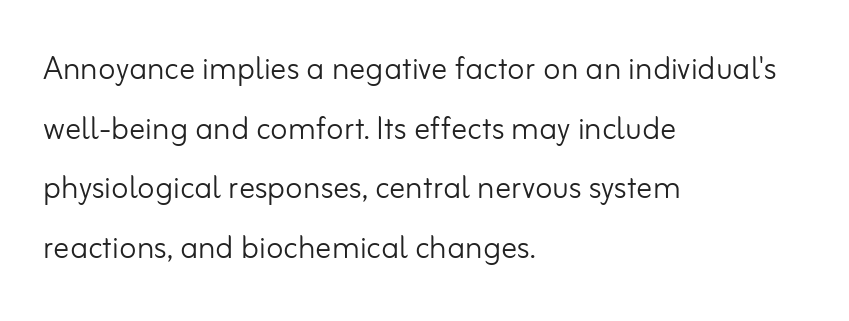
{"serif": "no", "italic": "no", "bold": "no", "weight": "light", "width": "normal", "stroke_contrast": "low", "x_height": "small", "monospaced": "no", "underline": "no", "align": "left", "line_spacing": "normal", "line_spacing_ratio": 1.49, "letter_spacing": "normal", "letter_spacing_em": 0.0, "glyph_px": 40}
